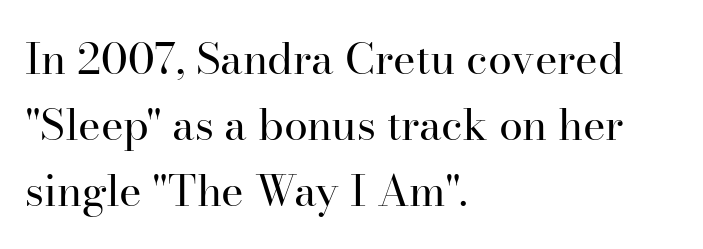
The image shows 43 px regular-weight serif type, upright; set left-aligned, normal line spacing (1.53x), normal letter spacing, not underlined; high stroke contrast and a small x-height.
